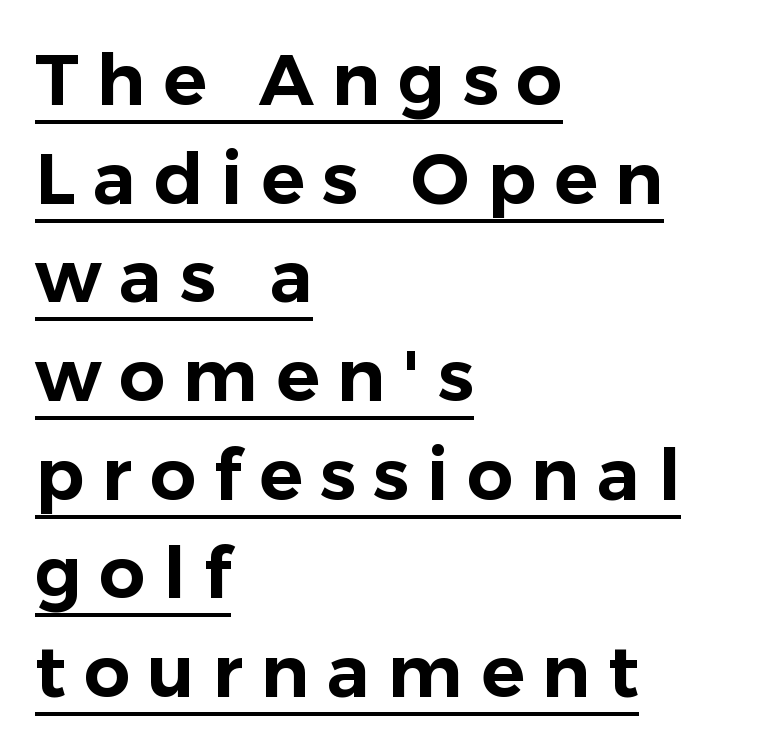
Q: Is the text italic (slanted)? A: No, it is upright.
Q: Is the typeface a serif or a sans-serif typeface? A: Sans-serif.
Q: Is the text underlined? A: Yes.
Q: How is the paragraph aligned? A: Left-aligned.
Q: Is the spacing between letters normal or unusually wide? A: Unusually wide.
Q: Is the spacing between lines tight, normal or loose? A: Normal.
Q: Width (condensed, normal, or wide)? A: Normal.
Q: Stroke contrast? A: Low.
Q: x-height? A: Medium.
Q: Monospaced? A: No.
